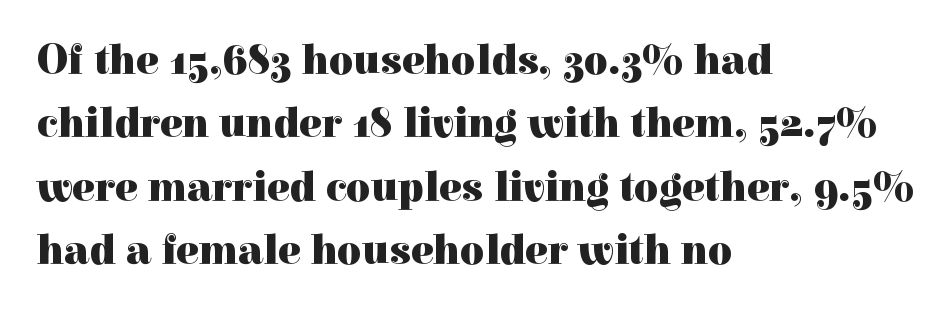
The image shows 42 px heavy serif type, upright; set left-aligned, normal line spacing (1.51x), normal letter spacing, not underlined; a medium x-height.
